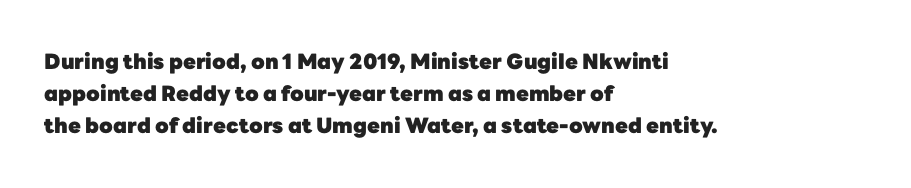
{"italic": "no", "bold": "yes", "underline": "no", "align": "left", "line_spacing": "normal", "line_spacing_ratio": 1.53, "letter_spacing": "normal", "letter_spacing_em": 0.0, "glyph_px": 21}
